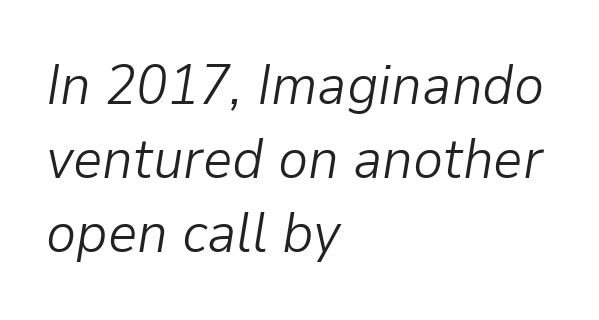
{"italic": "yes", "lean": "right", "slant_degrees": 9, "bold": "no", "weight": "light", "width": "normal", "stroke_contrast": "low", "x_height": "medium", "monospaced": "no", "underline": "no", "align": "left", "line_spacing": "normal", "line_spacing_ratio": 1.3, "letter_spacing": "normal", "letter_spacing_em": 0.0, "glyph_px": 57}
